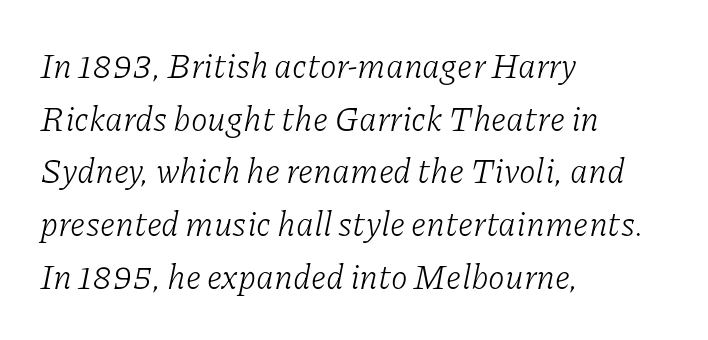
The image shows 34 px light serif type, italic (leaning right); set left-aligned, normal line spacing (1.55x), normal letter spacing, not underlined; low stroke contrast and a medium x-height.
